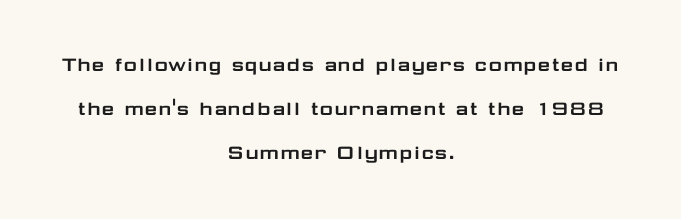
Q: Is the text italic (slanted)? A: No, it is upright.
Q: Is the text underlined? A: No.
Q: How is the paragraph aligned? A: Centered.
Q: Is the spacing between letters normal or unusually wide? A: Normal.
Q: Is the spacing between lines tight, normal or loose? A: Loose.
